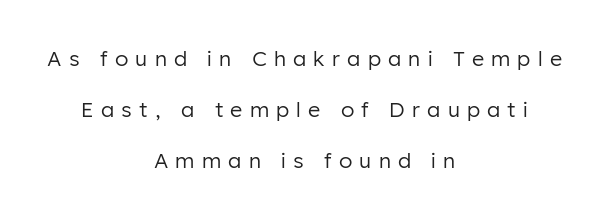
The image shows 21 px text type, upright; set centered, loose line spacing (2.42x), unusually wide letter spacing (+0.34 em), not underlined.
